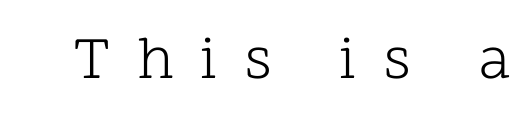
Q: Is the text bold? A: No.
Q: Is the text italic (slanted)? A: No, it is upright.
Q: Is the typeface a serif or a sans-serif typeface? A: Serif.
Q: Is the text underlined? A: No.
Q: Is the spacing between letters normal or unusually wide? A: Unusually wide.
Q: Width (condensed, normal, or wide)? A: Normal.
Q: Stroke contrast? A: Low.
Q: x-height? A: Medium.
Q: Monospaced? A: No.
